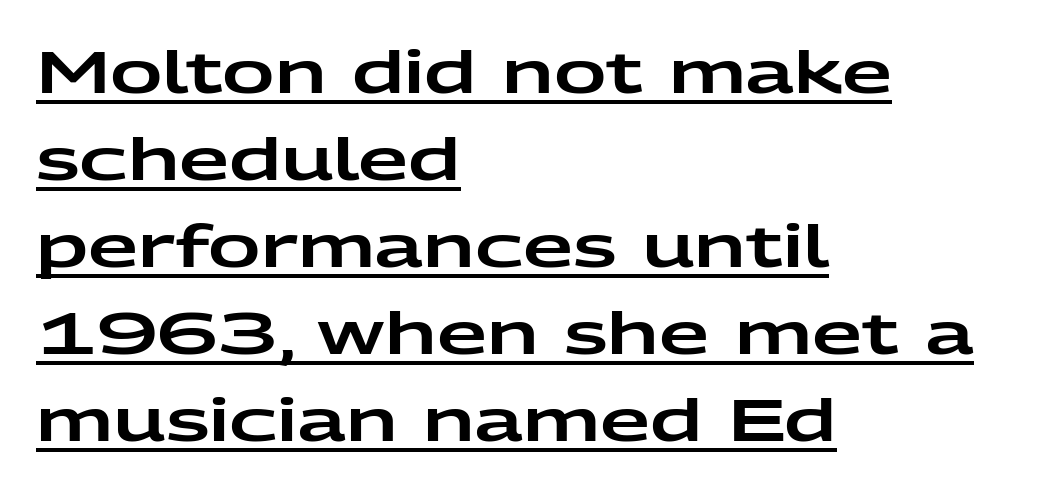
The image shows 58 px wide sans-serif type, upright; set left-aligned, normal line spacing (1.5x), normal letter spacing, underlined; low stroke contrast and a medium x-height.
